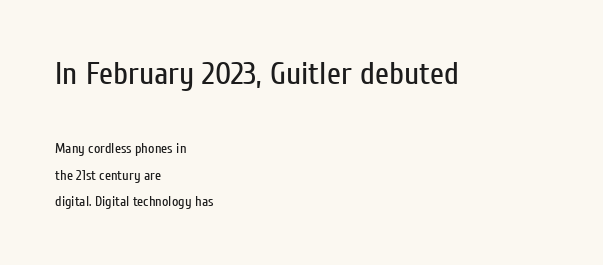
Q: Is the text bold? A: No.
Q: Is the text italic (slanted)? A: No, it is upright.
Q: Is the typeface a serif or a sans-serif typeface? A: Sans-serif.
Q: Is the text underlined? A: No.
Q: How is the paragraph aligned? A: Left-aligned.
Q: Is the spacing between letters normal or unusually wide? A: Normal.
Q: Which block of text is set in a larger size, the first (top) or the second (bottom)? A: The first (top) one.
Q: Width (condensed, normal, or wide)? A: Condensed.
Q: Stroke contrast? A: Low.
Q: x-height? A: Medium.
Q: Monospaced? A: No.
